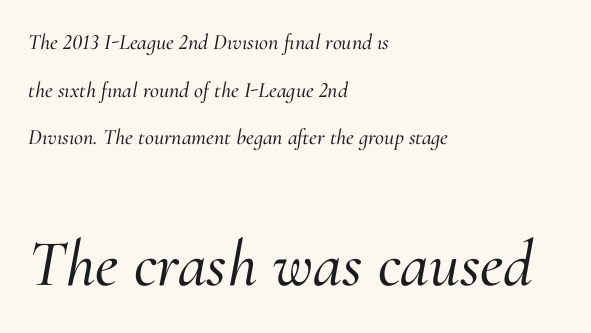
The image shows 66 px serif type, italic (leaning right); set left-aligned, loose line spacing (2.17x), normal letter spacing, not underlined; the second (bottom) block is 3.0x larger; medium stroke contrast and a small x-height.
